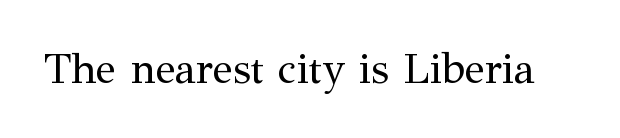
Standard letterfit; no display-style spreading of the glyphs. Character widths vary here, with narrow letters taking less room than wide ones. Check the space under the baseline: it is left empty. The font sits on the lighter half of the weight spectrum, regular included.
